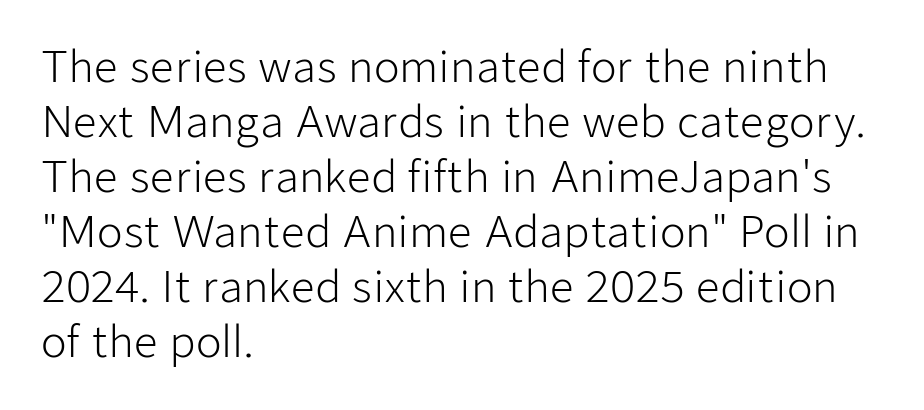
Q: Is the text bold? A: No.
Q: Is the text italic (slanted)? A: No, it is upright.
Q: Is the typeface a serif or a sans-serif typeface? A: Sans-serif.
Q: Is the text underlined? A: No.
Q: How is the paragraph aligned? A: Left-aligned.
Q: Is the spacing between letters normal or unusually wide? A: Normal.
Q: Is the spacing between lines tight, normal or loose? A: Normal.
Q: Width (condensed, normal, or wide)? A: Normal.
Q: Stroke contrast? A: Low.
Q: x-height? A: Medium.
Q: Monospaced? A: No.
